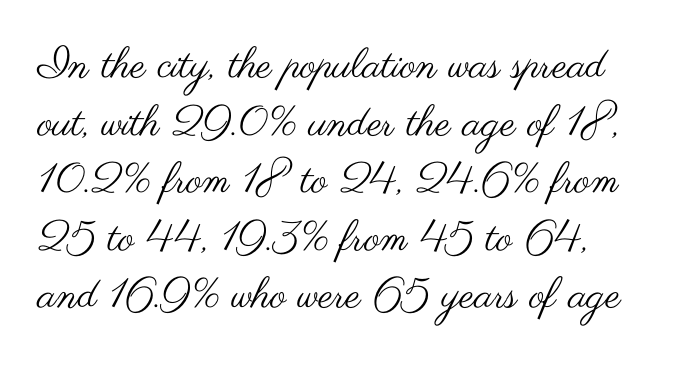
The image shows 42 px regular-weight, wide sans-serif type; set normal line spacing (1.37x), normal letter spacing, not underlined; medium stroke contrast and a small x-height.
